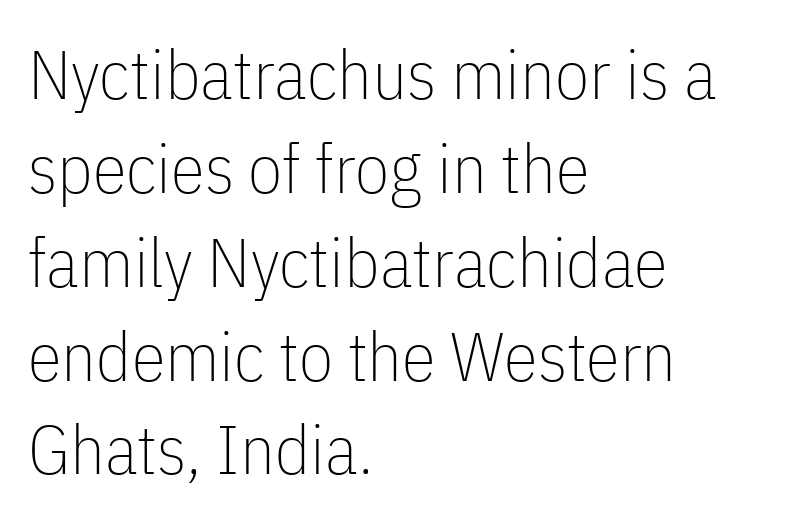
The typeface chosen for these lines omits serifs. Is the letter spacing exaggerated? No — it looks like the ordinary default. Stems here are at most as thick as an everyday book face. No word sits above an underline. Which margin do the lines hug? The left one — the right edge is uneven.
